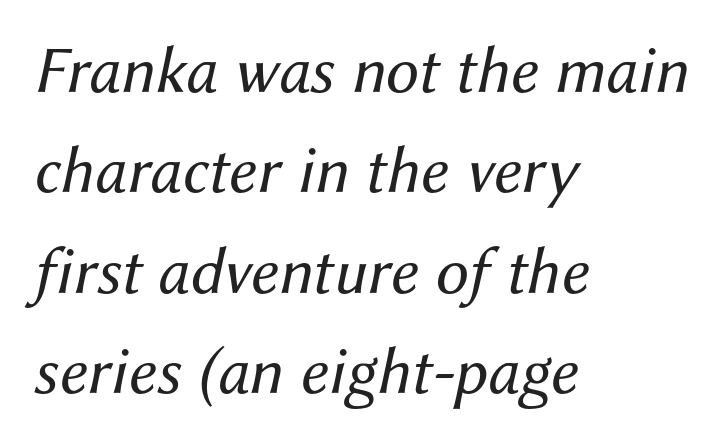
The image shows 67 px regular-weight type, italic (leaning right); set left-aligned, normal line spacing (1.5x), normal letter spacing, not underlined; medium stroke contrast and a medium x-height.
